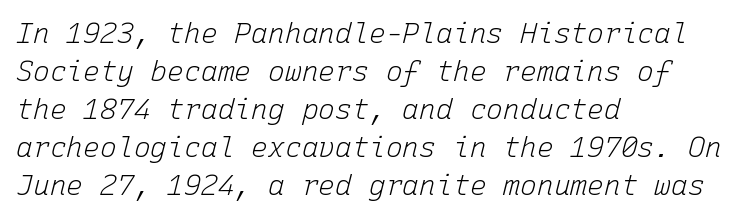
Q: Is the text bold? A: No.
Q: Is the text italic (slanted)? A: Yes, it leans right by about 15 degrees.
Q: Is the text underlined? A: No.
Q: How is the paragraph aligned? A: Left-aligned.
Q: Is the spacing between letters normal or unusually wide? A: Normal.
Q: Is the spacing between lines tight, normal or loose? A: Normal.
Q: Width (condensed, normal, or wide)? A: Normal.
Q: Stroke contrast? A: Low.
Q: x-height? A: Medium.
Q: Monospaced? A: Yes.
